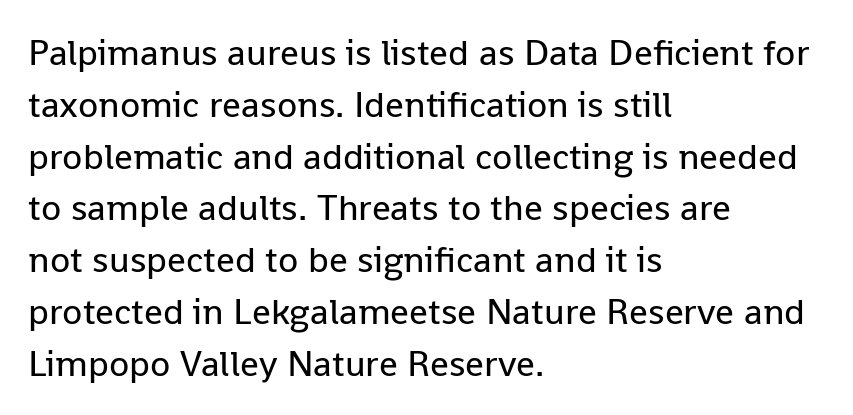
Q: Is the text bold? A: No.
Q: Is the text italic (slanted)? A: No, it is upright.
Q: Is the typeface a serif or a sans-serif typeface? A: Sans-serif.
Q: Is the text underlined? A: No.
Q: How is the paragraph aligned? A: Left-aligned.
Q: Is the spacing between letters normal or unusually wide? A: Normal.
Q: Is the spacing between lines tight, normal or loose? A: Normal.
Q: Width (condensed, normal, or wide)? A: Normal.
Q: Stroke contrast? A: Low.
Q: x-height? A: Medium.
Q: Monospaced? A: No.
